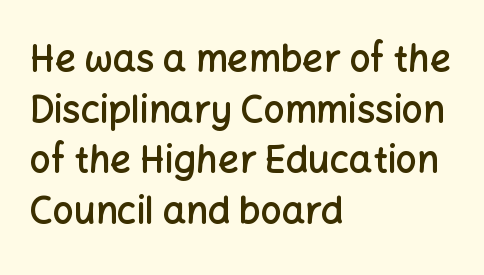
Q: Is the text bold? A: Semi-bold.
Q: Is the text italic (slanted)? A: No, it is upright.
Q: Is the typeface a serif or a sans-serif typeface? A: Sans-serif.
Q: Is the text underlined? A: No.
Q: How is the paragraph aligned? A: Left-aligned.
Q: Is the spacing between letters normal or unusually wide? A: Normal.
Q: Is the spacing between lines tight, normal or loose? A: Normal.
Q: Width (condensed, normal, or wide)? A: Normal.
Q: Stroke contrast? A: Low.
Q: x-height? A: Medium.
Q: Monospaced? A: No.
